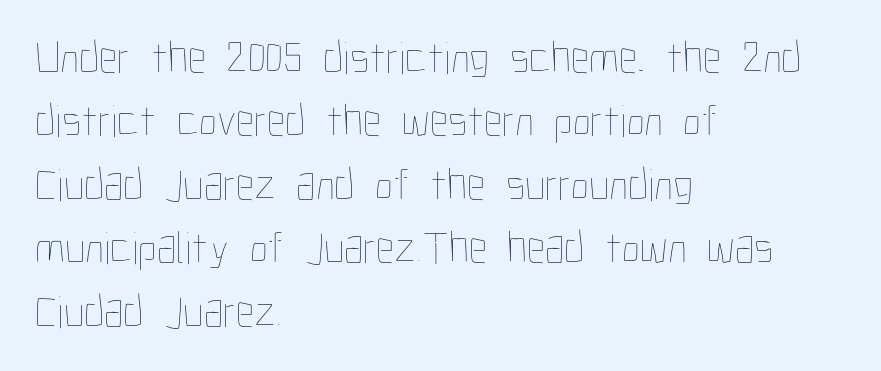
The image shows 46 px thin, condensed type, upright; set left-aligned, normal line spacing (1.38x), normal letter spacing, not underlined; low stroke contrast and a medium x-height.
